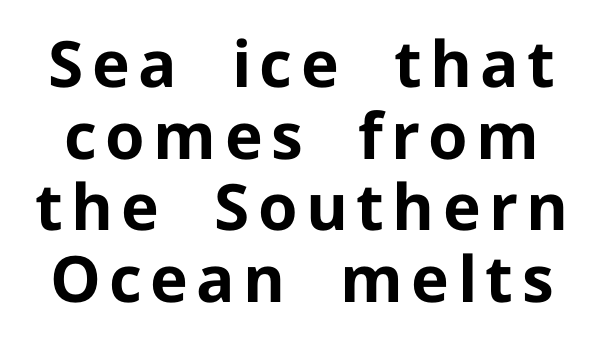
The image shows 64 px bold sans-serif type, upright; set tight line spacing (1.12x), not underlined; low stroke contrast and a medium x-height.
